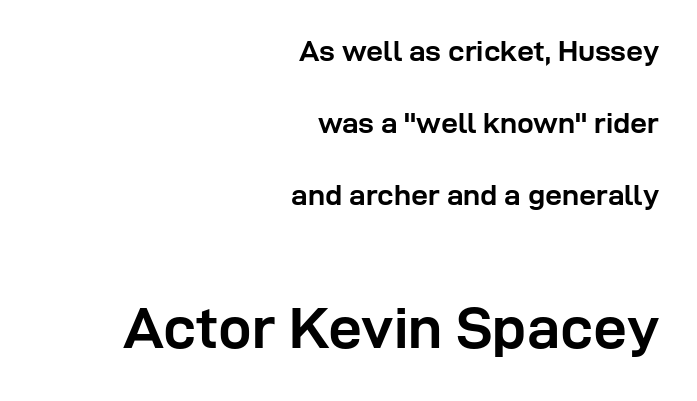
The image shows 60 px semibold sans-serif type, upright; set right-aligned, loose line spacing (2.4x), normal letter spacing, not underlined; the second (bottom) block is 2.0x larger; low stroke contrast and a medium x-height.
